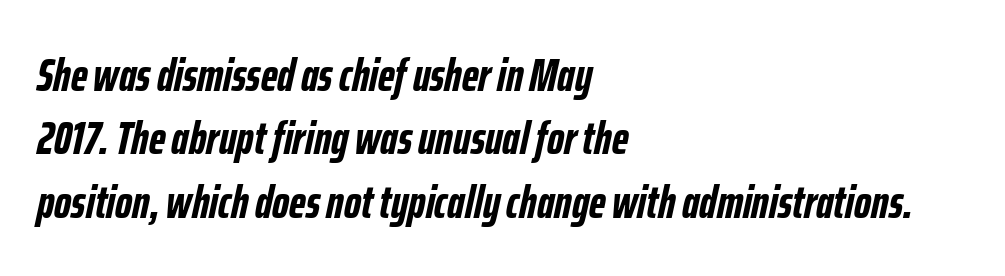
The image shows 47 px semibold, condensed type, italic (leaning right); set left-aligned, normal line spacing (1.35x), normal letter spacing, not underlined; low stroke contrast and a medium x-height.
